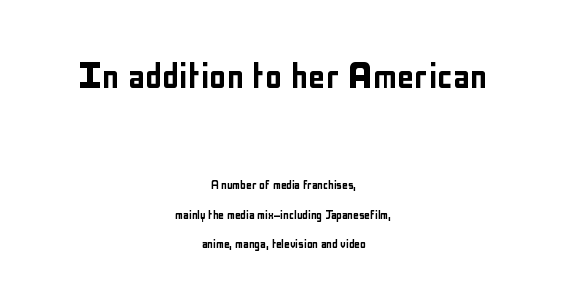
The image shows 43 px condensed sans-serif type, upright; set centered, loose line spacing (2.09x), normal letter spacing, not underlined; the first (top) block is 3.07x larger; low stroke contrast and a medium x-height.
